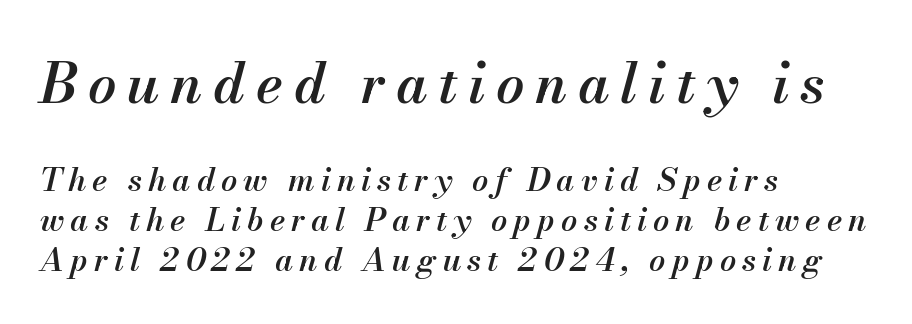
Q: Is the text bold? A: Semi-bold.
Q: Is the text italic (slanted)? A: Yes, it leans right by about 13 degrees.
Q: Is the text underlined? A: No.
Q: How is the paragraph aligned? A: Left-aligned.
Q: Is the spacing between lines tight, normal or loose? A: Normal.
Q: Which block of text is set in a larger size, the first (top) or the second (bottom)? A: The first (top) one.
Q: Width (condensed, normal, or wide)? A: Normal.
Q: Stroke contrast? A: Medium.
Q: x-height? A: Small.
Q: Monospaced? A: No.
